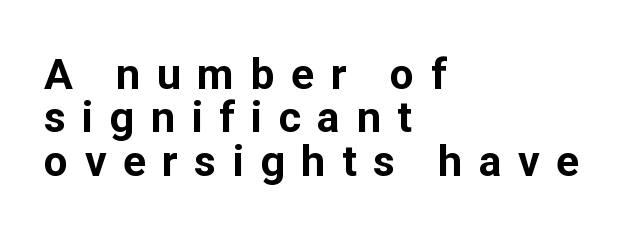
The passage shown is typed in a proportional face where columns would drift. Where is the straight margin? On the left. Is the letter spacing exaggerated? Yes — the characters are pushed far apart. Has an underline been added? It has not. What kind of face is this? One without serifs — a sans.
